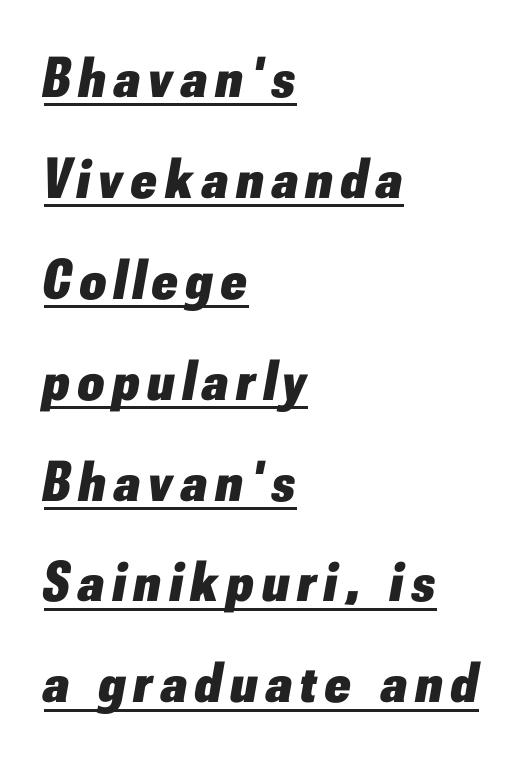
{"italic": "yes", "lean": "right", "slant_degrees": 10, "bold": "yes", "weight": "heavy", "width": "normal", "stroke_contrast": "low", "x_height": "small", "monospaced": "no", "underline": "yes", "align": "left", "line_spacing_ratio": 1.77, "glyph_px": 57}
